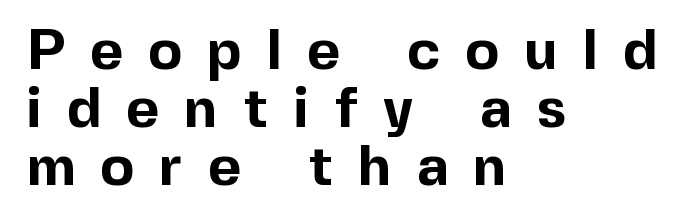
Q: Is the text bold? A: Yes.
Q: Is the text italic (slanted)? A: No, it is upright.
Q: Is the typeface a serif or a sans-serif typeface? A: Sans-serif.
Q: Is the text underlined? A: No.
Q: How is the paragraph aligned? A: Left-aligned.
Q: Is the spacing between letters normal or unusually wide? A: Unusually wide.
Q: Is the spacing between lines tight, normal or loose? A: Tight.
Q: Width (condensed, normal, or wide)? A: Normal.
Q: x-height? A: Medium.
Q: Monospaced? A: No.
